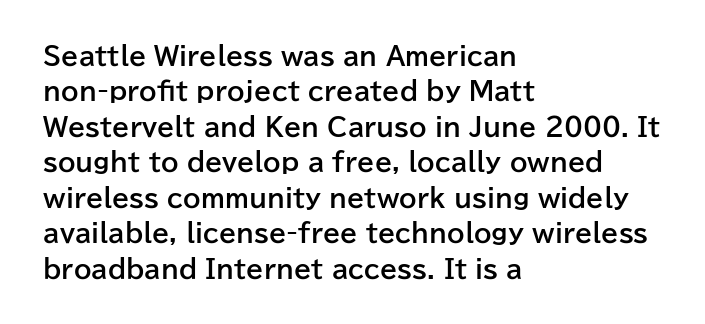
Q: Is the text bold? A: Yes.
Q: Is the text italic (slanted)? A: No, it is upright.
Q: Is the text underlined? A: No.
Q: How is the paragraph aligned? A: Left-aligned.
Q: Is the spacing between letters normal or unusually wide? A: Normal.
Q: Is the spacing between lines tight, normal or loose? A: Normal.
